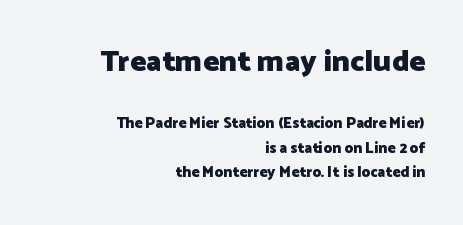
{"serif": "no", "italic": "no", "bold": "yes", "weight": "heavy", "width": "normal", "stroke_contrast": "low", "x_height": "medium", "monospaced": "no", "underline": "no", "align": "right", "line_spacing": "normal", "line_spacing_ratio": 1.64, "letter_spacing": "normal", "letter_spacing_em": 0.0, "larger_block": "first", "size_ratio": 2.0, "glyph_px": 30}
